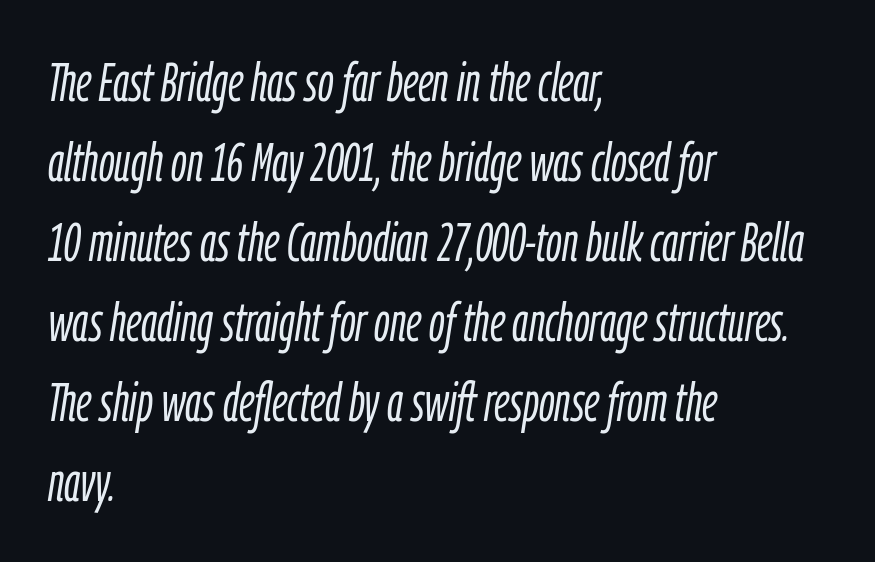
Q: Is the text bold? A: No.
Q: Is the text italic (slanted)? A: Yes, it leans right by about 9 degrees.
Q: Is the text underlined? A: No.
Q: How is the paragraph aligned? A: Left-aligned.
Q: Is the spacing between letters normal or unusually wide? A: Normal.
Q: Is the spacing between lines tight, normal or loose? A: Normal.
Q: Width (condensed, normal, or wide)? A: Condensed.
Q: Stroke contrast? A: Low.
Q: x-height? A: Medium.
Q: Monospaced? A: No.
